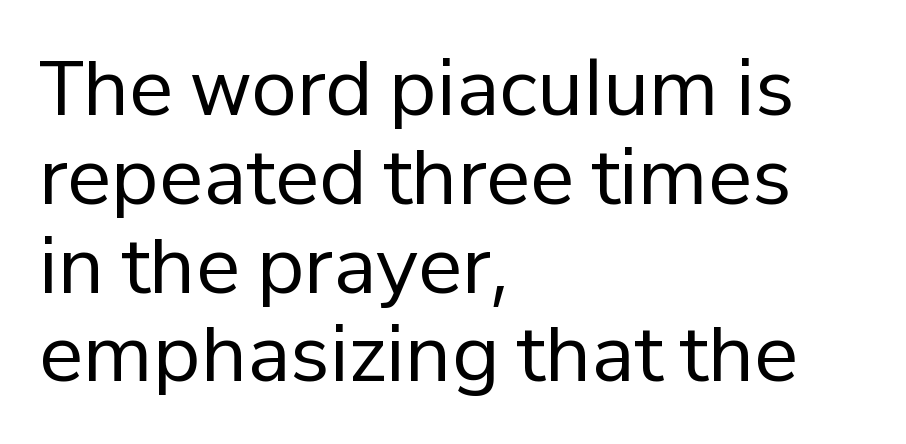
The image shows 74 px regular-weight sans-serif type, upright; set left-aligned, line spacing 1.2x, normal letter spacing, not underlined; low stroke contrast and a medium x-height.
